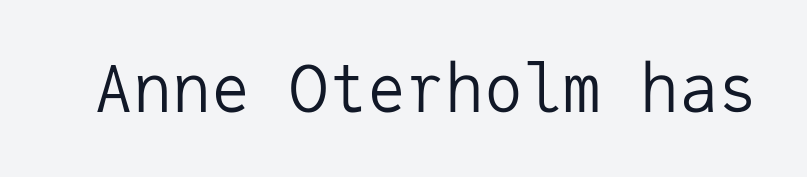
The image shows 65 px regular-weight sans-serif type, upright, monospaced; set normal letter spacing, not underlined; low stroke contrast and a medium x-height.
